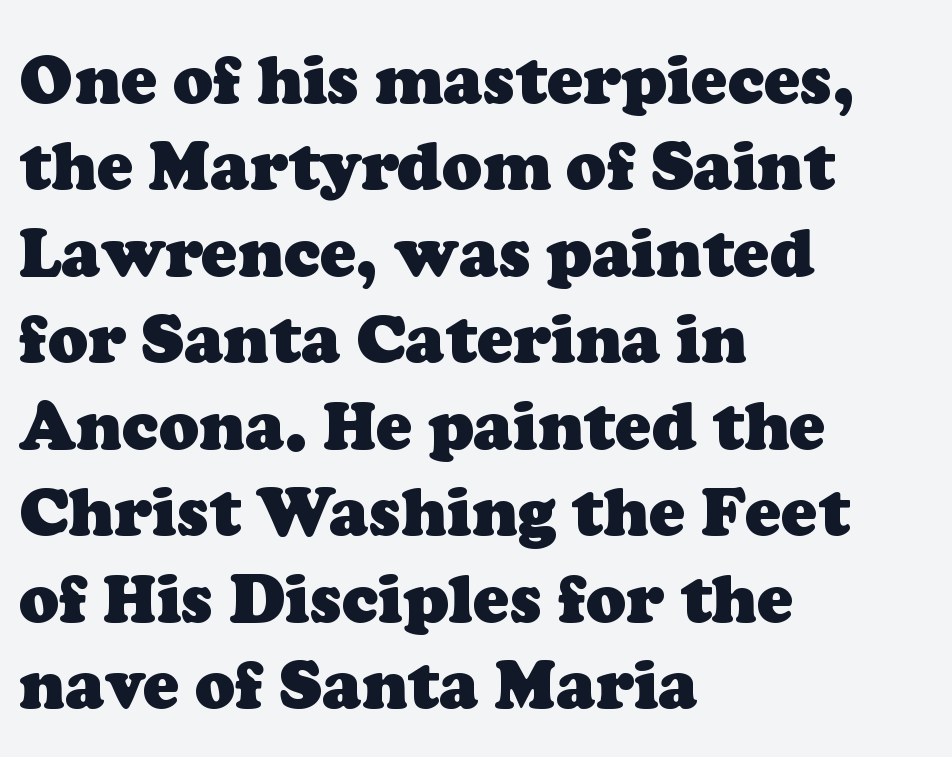
In terms of letterspacing, this is plain default setting. Lines of text with bare space underneath. Line starts are locked; line ends wander. How would I describe the line gaps? Plain and ordinary.
